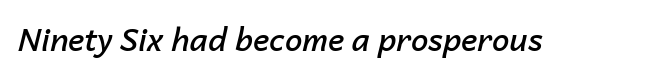
The image shows 31 px semibold type, italic (leaning right); set normal letter spacing, not underlined; low stroke contrast and a medium x-height.
